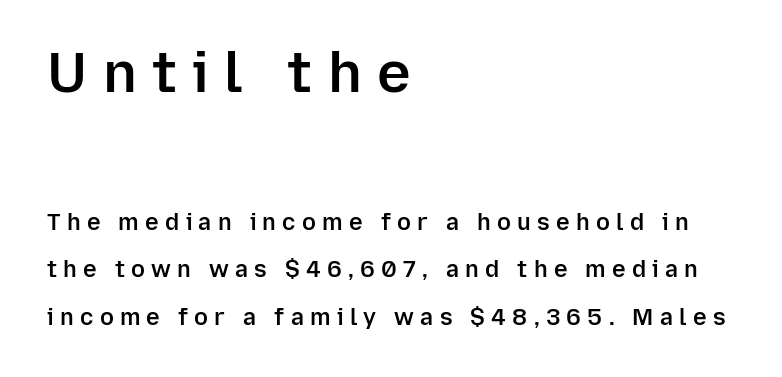
{"serif": "no", "italic": "no", "bold": "semi", "weight": "semibold", "width": "normal", "stroke_contrast": "low", "x_height": "medium", "monospaced": "no", "underline": "no", "align": "left", "line_spacing": "loose", "line_spacing_ratio": 2.07, "letter_spacing": "wide", "letter_spacing_em": 0.27, "larger_block": "first", "size_ratio": 2.48, "glyph_px": 57}
